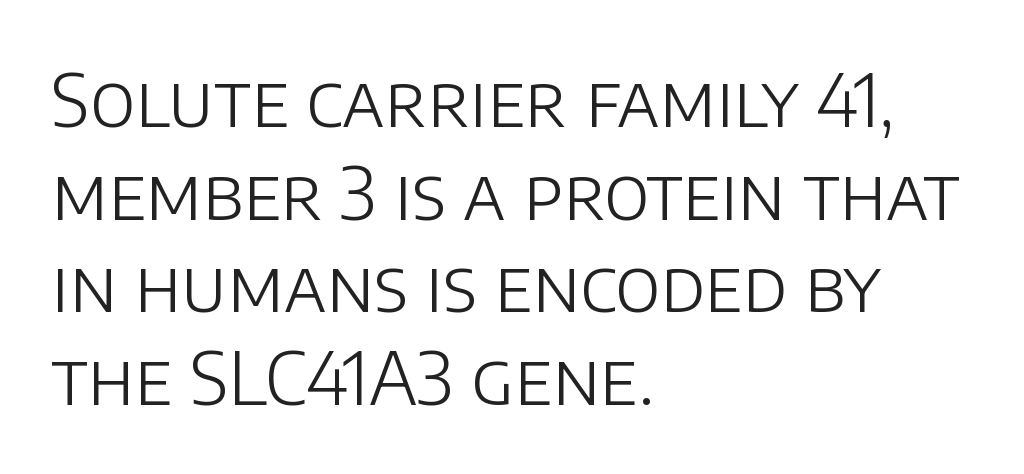
{"serif": "no", "italic": "no", "bold": "no", "weight": "light", "width": "normal", "stroke_contrast": "low", "x_height": "large", "monospaced": "no", "underline": "no", "align": "left", "line_spacing": "normal", "line_spacing_ratio": 1.27, "letter_spacing": "normal", "letter_spacing_em": 0.0, "glyph_px": 73}
